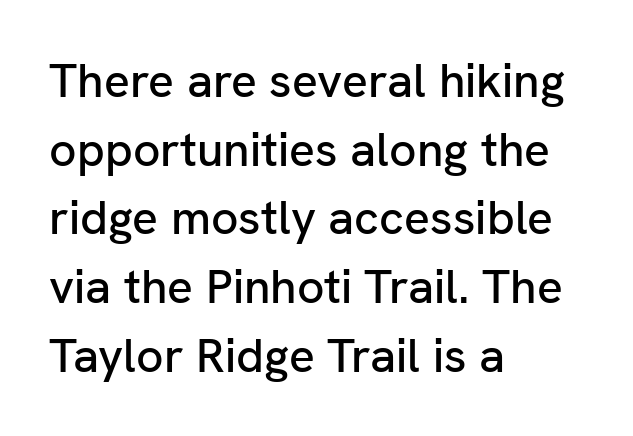
The image shows 48 px sans-serif type, upright; set left-aligned, normal line spacing (1.43x), normal letter spacing, not underlined; low stroke contrast and a medium x-height.
